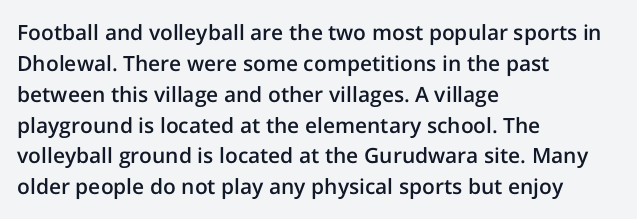
{"italic": "no", "bold": "semi", "underline": "no", "align": "left", "line_spacing": "normal", "line_spacing_ratio": 1.47, "letter_spacing": "normal", "letter_spacing_em": 0.0, "glyph_px": 21}
